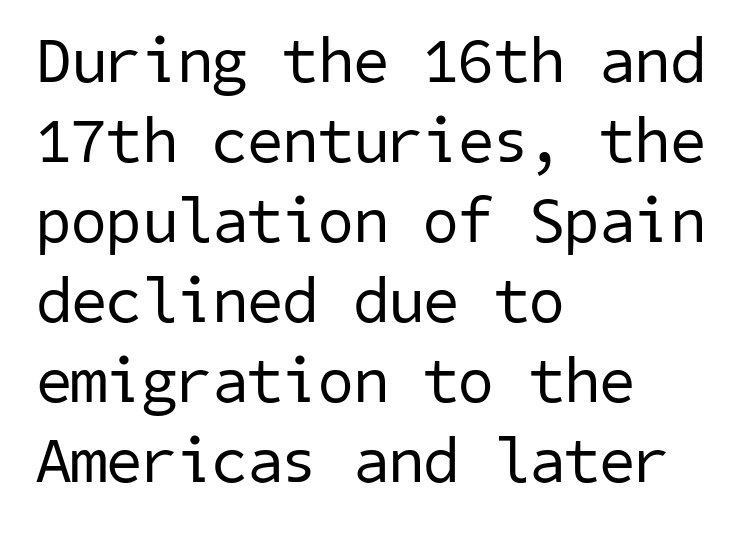
Q: Is the text bold? A: No.
Q: Is the typeface a serif or a sans-serif typeface? A: Sans-serif.
Q: Is the text underlined? A: No.
Q: How is the paragraph aligned? A: Left-aligned.
Q: Is the spacing between letters normal or unusually wide? A: Normal.
Q: Is the spacing between lines tight, normal or loose? A: Normal.
Q: Width (condensed, normal, or wide)? A: Normal.
Q: Stroke contrast? A: Low.
Q: x-height? A: Medium.
